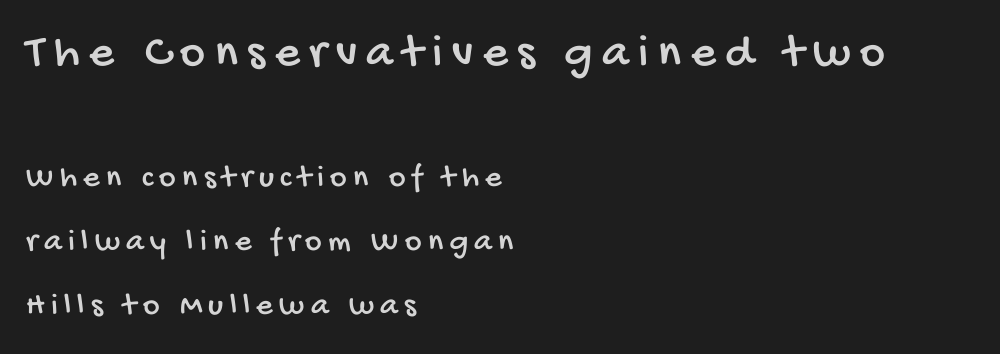
The image shows 48 px condensed sans-serif type; set left-aligned, loose line spacing (2.0x), unusually wide letter spacing (+0.2 em), not underlined; the first (top) block is 1.5x larger; low stroke contrast and a large x-height.
